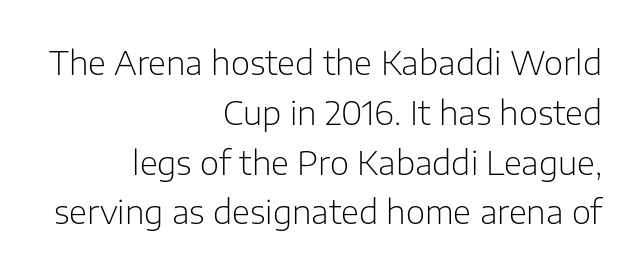
Clear beneath every line of the passage. The rendering uses natural spacing where letterforms have individual widths. The strokes are not fattened; the text isn't bold. This rendering employs a face without finishing strokes, i.e., a sans-serif.
